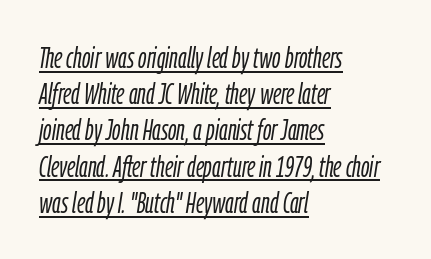
Q: Is the text bold? A: No.
Q: Is the text italic (slanted)? A: Yes, it leans right by about 9 degrees.
Q: Is the text underlined? A: Yes.
Q: How is the paragraph aligned? A: Left-aligned.
Q: Is the spacing between letters normal or unusually wide? A: Normal.
Q: Is the spacing between lines tight, normal or loose? A: Normal.
Q: Width (condensed, normal, or wide)? A: Condensed.
Q: Stroke contrast? A: Low.
Q: x-height? A: Medium.
Q: Monospaced? A: No.
